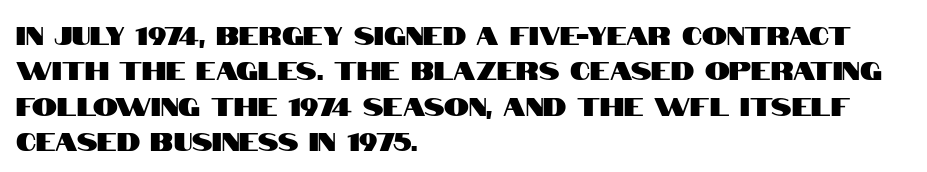
The image shows 25 px text type, upright; set left-aligned, normal line spacing (1.42x), normal letter spacing, not underlined.
